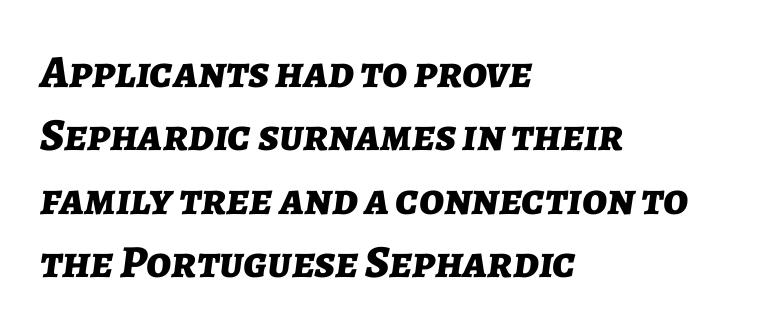
{"italic": "yes", "lean": "right", "slant_degrees": 7, "bold": "yes", "weight": "bold", "width": "normal", "stroke_contrast": "low", "x_height": "medium", "monospaced": "no", "underline": "no", "align": "left", "line_spacing": "normal", "line_spacing_ratio": 1.38, "letter_spacing": "normal", "letter_spacing_em": 0.0, "glyph_px": 46}
